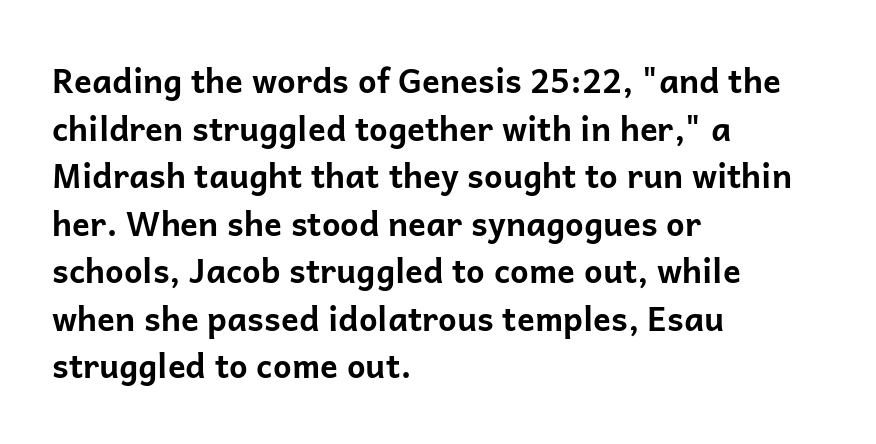
{"serif": "no", "italic": "no", "bold": "yes", "weight": "bold", "width": "normal", "stroke_contrast": "low", "x_height": "medium", "monospaced": "no", "underline": "no", "align": "left", "line_spacing": "normal", "line_spacing_ratio": 1.44, "letter_spacing": "normal", "letter_spacing_em": 0.0, "glyph_px": 33}
